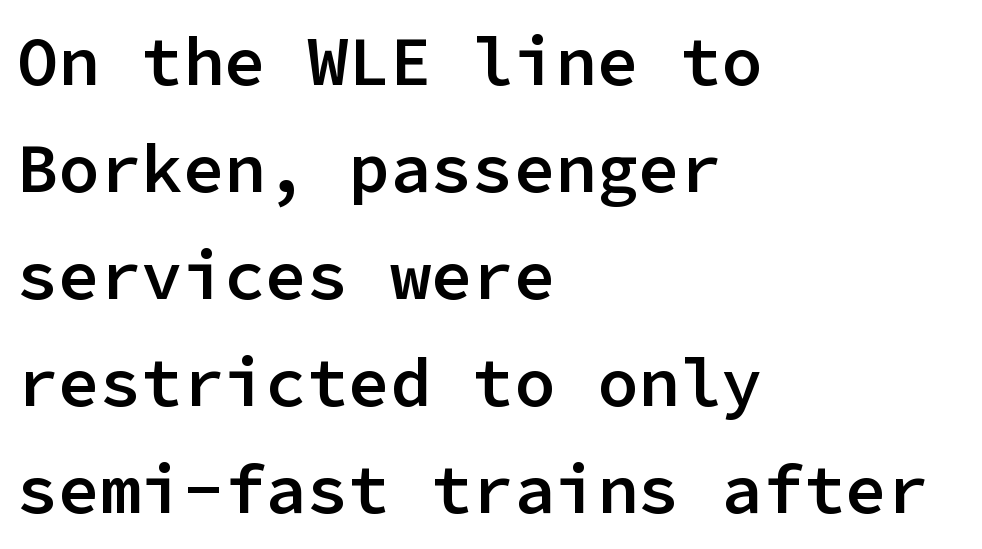
Think of a typewriter: that constant character pitch is what you see here. Heft: intermediate — a semibold. The specimen reads as upright at a glance. A typesetter would label this face a sans.
